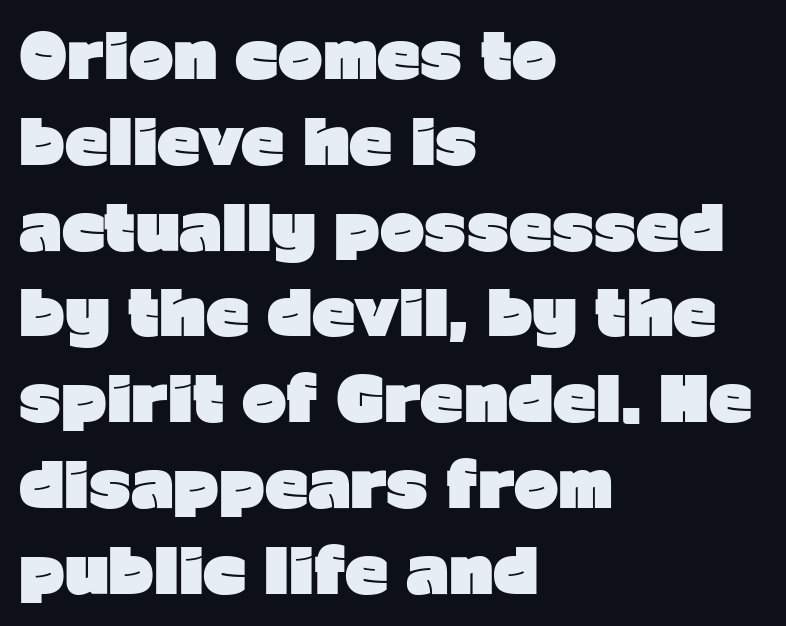
Unmarked baselines from the first word to the last. This sample uses an upright cut, with every glyph sitting square on the baseline. Left-aligned paragraph, ragged on the right. Check where the strokes stop: nothing finishes them off — pure sans.
